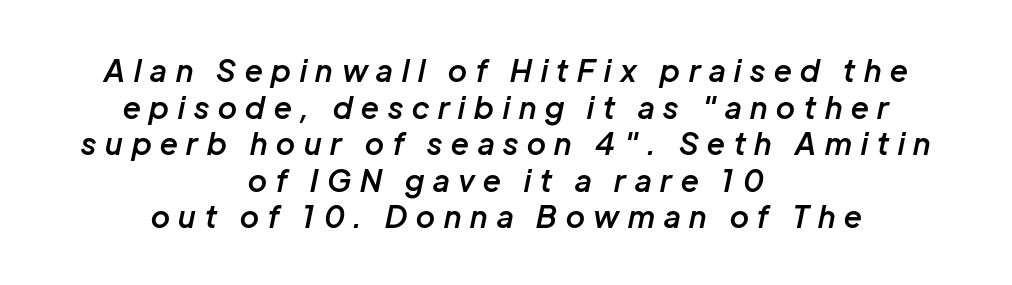
The image shows 30 px semibold type, italic (leaning right); set centered, line spacing 1.22x, unusually wide letter spacing (+0.3 em), not underlined; low stroke contrast and a medium x-height.
